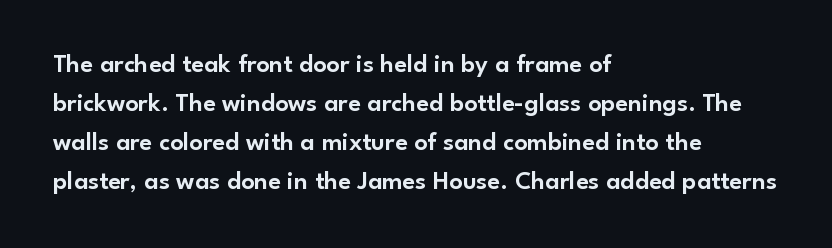
The image shows 26 px text type, upright; set left-aligned, normal line spacing (1.5x), normal letter spacing, not underlined.
